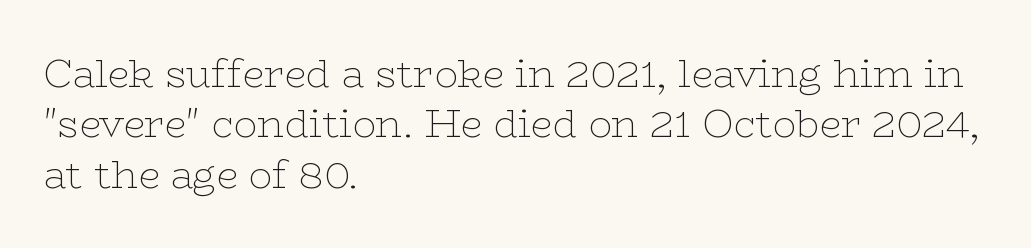
{"serif": "yes", "italic": "no", "bold": "no", "weight": "thin", "width": "wide", "stroke_contrast": "low", "x_height": "medium", "monospaced": "no", "underline": "no", "align": "left", "line_spacing": "normal", "line_spacing_ratio": 1.29, "letter_spacing": "normal", "letter_spacing_em": 0.0, "glyph_px": 39}
